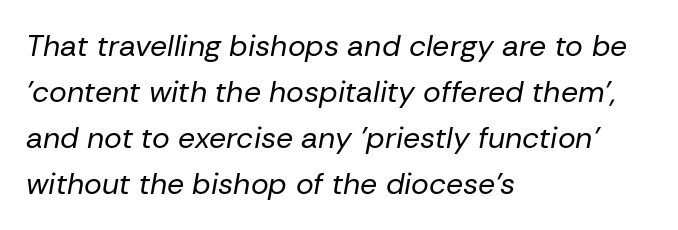
The image shows 30 px regular-weight type, italic (leaning right); set left-aligned, normal line spacing (1.53x), normal letter spacing, not underlined; low stroke contrast and a medium x-height.
